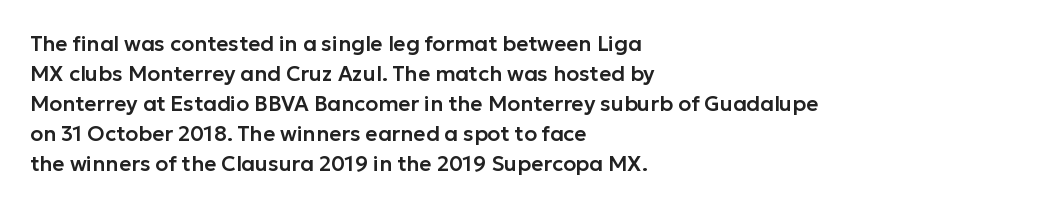
The gaps between neighbouring characters are ordinary and unremarkable. This rendering uses left alignment, leaving the right contour irregular. Horizontal bands of white between lines are of average thickness. The strip under each line holds only bare page. It's the straight-up-and-down kind of type.
